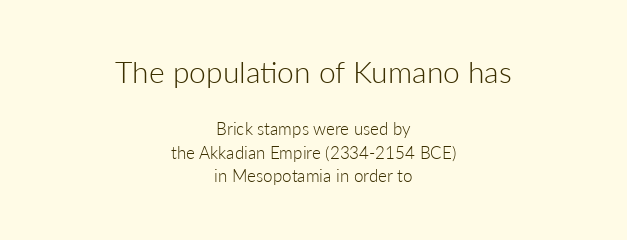
The image shows 30 px light sans-serif type, upright; set centered, normal line spacing (1.38x), normal letter spacing, not underlined; the first (top) block is 1.76x larger; low stroke contrast and a medium x-height.
